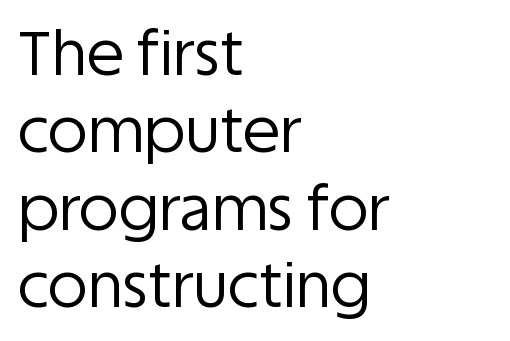
Q: Is the text bold? A: No.
Q: Is the text italic (slanted)? A: No, it is upright.
Q: Is the typeface a serif or a sans-serif typeface? A: Sans-serif.
Q: Is the text underlined? A: No.
Q: How is the paragraph aligned? A: Left-aligned.
Q: Is the spacing between letters normal or unusually wide? A: Normal.
Q: Is the spacing between lines tight, normal or loose? A: Normal.
Q: Width (condensed, normal, or wide)? A: Normal.
Q: Stroke contrast? A: Low.
Q: x-height? A: Large.
Q: Monospaced? A: No.
